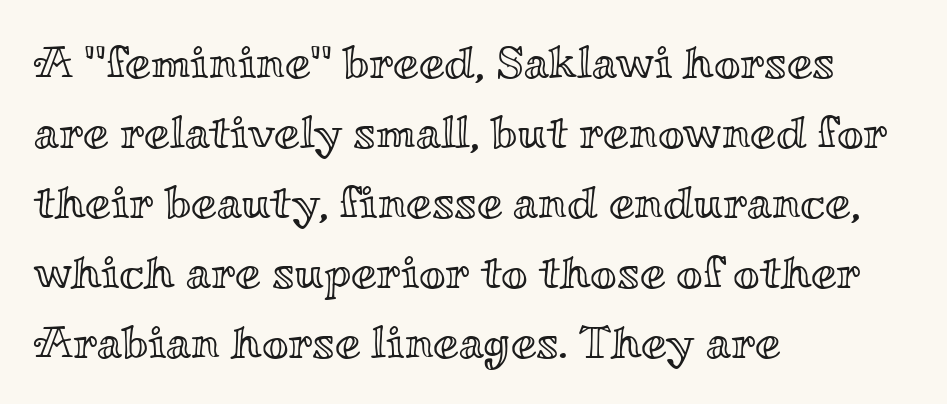
If you drew a line through each stem, it would be perfectly vertical. Unmarked baselines from the first word to the last. How would I describe the line gaps? Plain and ordinary. Horizontal alignment here is leftward, the default for most running prose.
